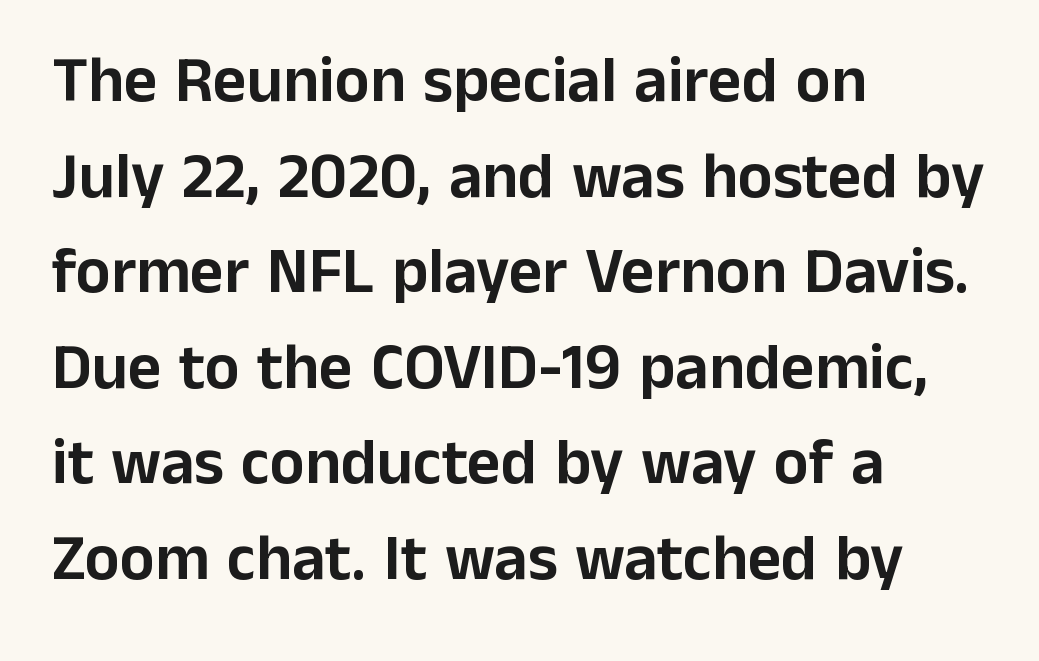
Q: Is the text italic (slanted)? A: No, it is upright.
Q: Is the typeface a serif or a sans-serif typeface? A: Sans-serif.
Q: Is the text underlined? A: No.
Q: How is the paragraph aligned? A: Left-aligned.
Q: Is the spacing between letters normal or unusually wide? A: Normal.
Q: Is the spacing between lines tight, normal or loose? A: Normal.
Q: Width (condensed, normal, or wide)? A: Normal.
Q: Stroke contrast? A: Low.
Q: x-height? A: Medium.
Q: Monospaced? A: No.
